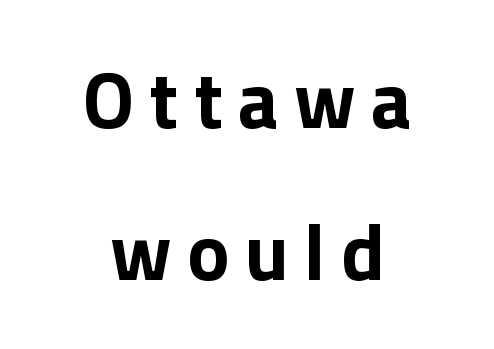
Rows of type keep a wide berth in the vertical direction. Spacing verdict: proportional, widths tailored to each character. Look at the stroke-to-counter ratio: heavy, a bold. A roman cut, with each character standing at attention. The lines in this sample share a center point and differ in where they start and stop. You can tell from the bare stems that sans-serif type was used.
